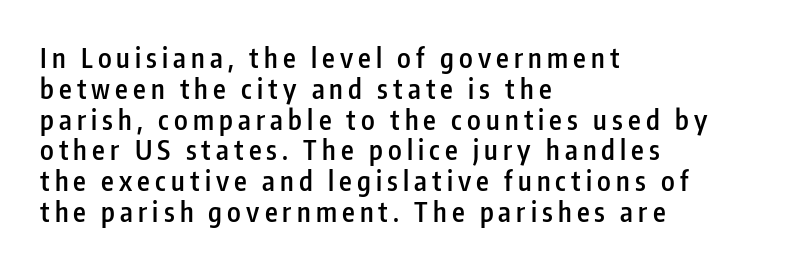
The image shows 27 px text type, upright; set left-aligned, tight line spacing (1.14x), not underlined.
